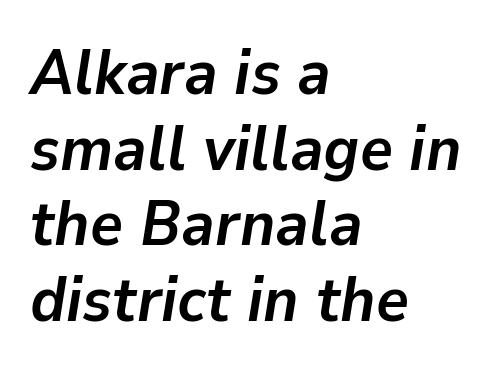
{"italic": "yes", "lean": "right", "slant_degrees": 9, "bold": "yes", "weight": "semibold", "width": "normal", "stroke_contrast": "low", "x_height": "medium", "monospaced": "no", "underline": "no", "align": "left", "line_spacing_ratio": 1.2, "letter_spacing": "normal", "letter_spacing_em": 0.0, "glyph_px": 63}
